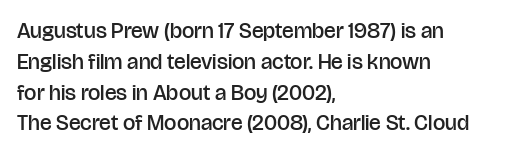
{"italic": "no", "bold": "semi", "underline": "no", "align": "left", "line_spacing": "normal", "line_spacing_ratio": 1.4, "letter_spacing": "normal", "letter_spacing_em": 0.0, "glyph_px": 22}
